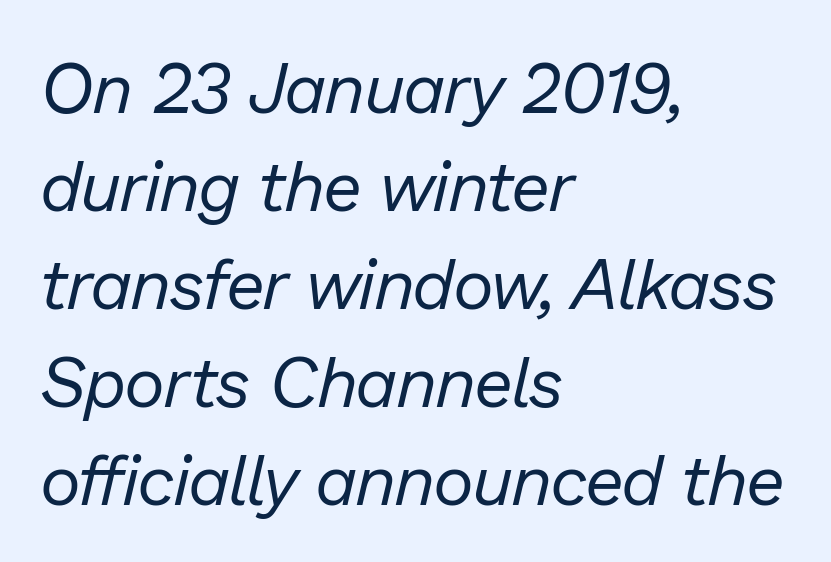
{"italic": "yes", "lean": "right", "slant_degrees": 13, "bold": "no", "weight": "regular", "width": "normal", "stroke_contrast": "low", "x_height": "medium", "monospaced": "no", "underline": "no", "align": "left", "line_spacing": "normal", "line_spacing_ratio": 1.4, "letter_spacing": "normal", "letter_spacing_em": 0.0, "glyph_px": 70}
